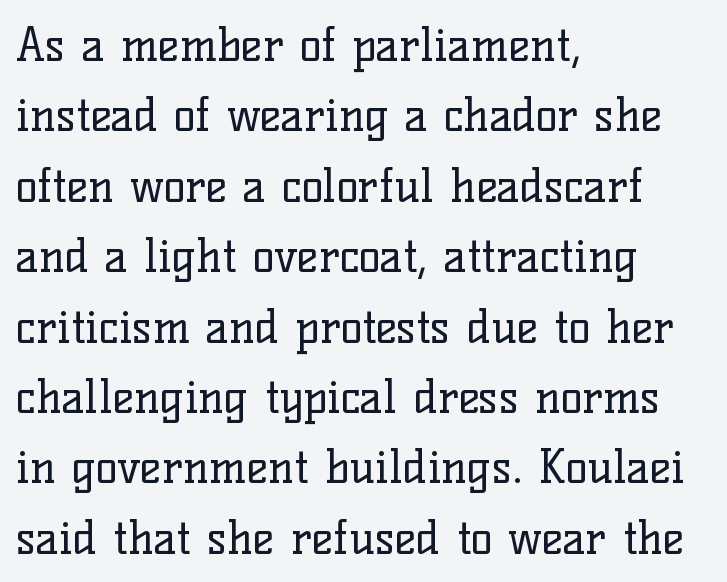
The image shows 46 px regular-weight serif type, upright; set left-aligned, normal line spacing (1.53x), normal letter spacing, not underlined; low stroke contrast and a medium x-height.
